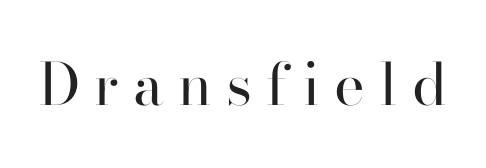
{"serif": "yes", "italic": "no", "bold": "no", "weight": "regular", "width": "normal", "stroke_contrast": "high", "x_height": "small", "monospaced": "no", "underline": "no", "letter_spacing": "wide", "letter_spacing_em": 0.25, "glyph_px": 58}
